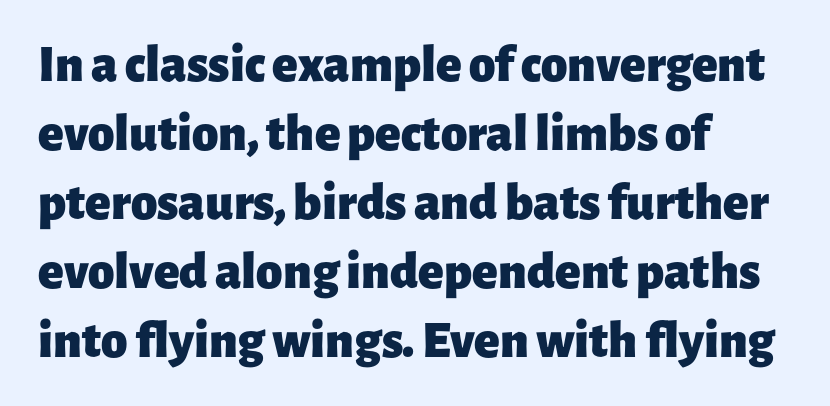
Q: Is the text bold? A: Yes.
Q: Is the text italic (slanted)? A: No, it is upright.
Q: Is the typeface a serif or a sans-serif typeface? A: Sans-serif.
Q: Is the text underlined? A: No.
Q: How is the paragraph aligned? A: Left-aligned.
Q: Is the spacing between letters normal or unusually wide? A: Normal.
Q: Is the spacing between lines tight, normal or loose? A: Normal.
Q: Width (condensed, normal, or wide)? A: Normal.
Q: Stroke contrast? A: Low.
Q: x-height? A: Medium.
Q: Monospaced? A: No.
